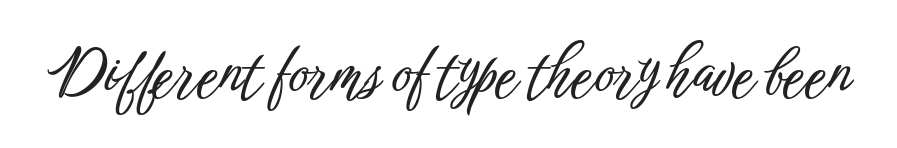
{"serif": "no", "width": "condensed", "stroke_contrast": "low", "x_height": "medium", "monospaced": "no", "underline": "no", "letter_spacing": "normal", "letter_spacing_em": 0.0, "glyph_px": 60}
